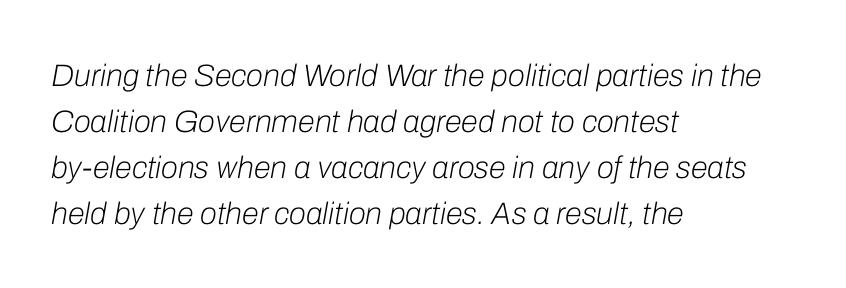
Q: Is the text bold? A: No.
Q: Is the text italic (slanted)? A: Yes, it leans right by about 10 degrees.
Q: Is the text underlined? A: No.
Q: How is the paragraph aligned? A: Left-aligned.
Q: Is the spacing between letters normal or unusually wide? A: Normal.
Q: Is the spacing between lines tight, normal or loose? A: Normal.
Q: Width (condensed, normal, or wide)? A: Normal.
Q: Stroke contrast? A: Low.
Q: x-height? A: Medium.
Q: Monospaced? A: No.
